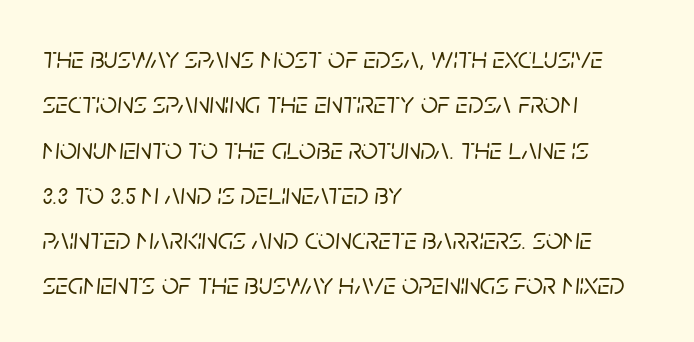
You can tell it's italic because the verticals aren't actually vertical. The passage shown is not underscored anywhere. The setting favours the left margin, as ordinary paragraphs usually do. These lines are rendered in a variable-pitch font.
